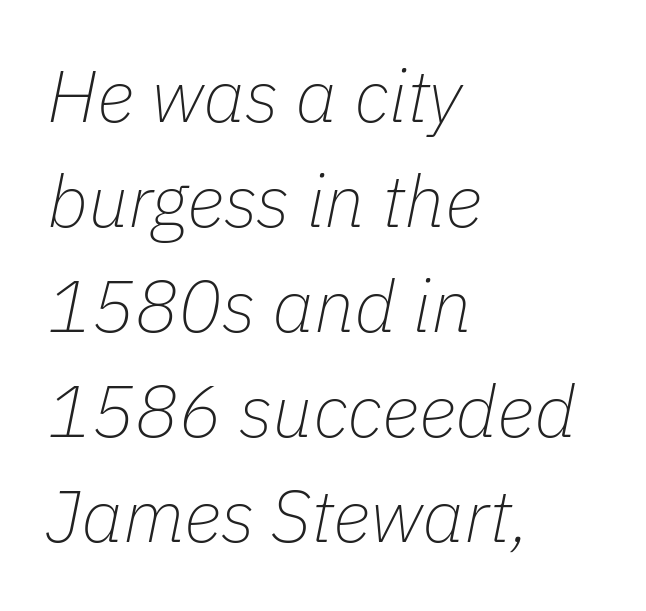
Q: Is the text bold? A: No.
Q: Is the text italic (slanted)? A: Yes, it leans right by about 11 degrees.
Q: Is the text underlined? A: No.
Q: How is the paragraph aligned? A: Left-aligned.
Q: Is the spacing between letters normal or unusually wide? A: Normal.
Q: Is the spacing between lines tight, normal or loose? A: Normal.
Q: Width (condensed, normal, or wide)? A: Normal.
Q: Stroke contrast? A: Low.
Q: x-height? A: Medium.
Q: Monospaced? A: No.
